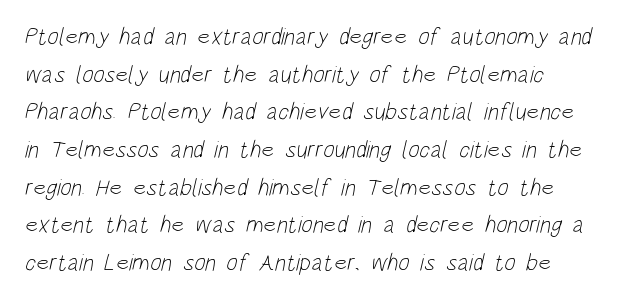
Q: Is the text bold? A: No.
Q: Is the text underlined? A: No.
Q: Is the spacing between letters normal or unusually wide? A: Normal.
Q: Is the spacing between lines tight, normal or loose? A: Normal.
